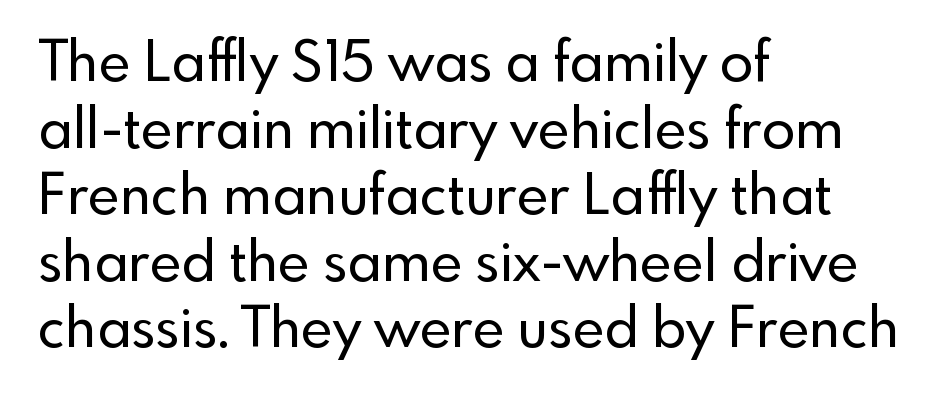
Do the characters align in a grid? No, the font is proportional. The glyphs are unaccompanied by any horizontal stroke below them. The typeface chosen for these lines omits serifs. Every row of glyphs begins at an identical x-position on the left. This rendering leaves character spacing at its baseline value. Notice how the stems are strictly vertical — no italics here.
